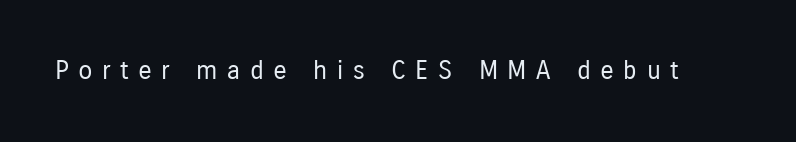
The image shows 26 px text type, upright; set unusually wide letter spacing (+0.36 em), not underlined.
